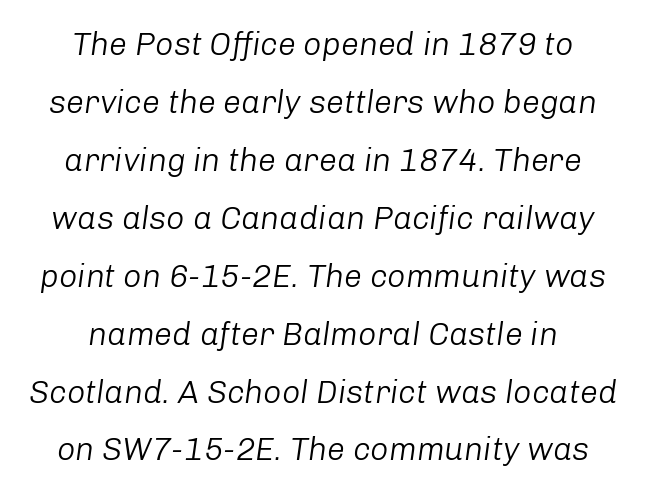
Observe the lean: these are italic letterforms. Is the block centered? Yes — each line is placed symmetrically about the middle. This rendering features lettering with no underline. Character widths vary here, with narrow letters taking less room than wide ones. Compared with typical body copy, the letter spacing here is the same. Unbolded letterforms with no extra heft.
